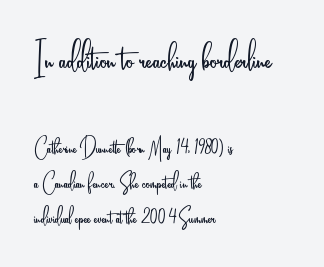
Q: Is the text bold? A: No.
Q: Is the typeface a serif or a sans-serif typeface? A: Sans-serif.
Q: Is the text underlined? A: No.
Q: How is the paragraph aligned? A: Left-aligned.
Q: Is the spacing between letters normal or unusually wide? A: Normal.
Q: Is the spacing between lines tight, normal or loose? A: Normal.
Q: Which block of text is set in a larger size, the first (top) or the second (bottom)? A: The first (top) one.
Q: Width (condensed, normal, or wide)? A: Condensed.
Q: Stroke contrast? A: Low.
Q: x-height? A: Small.
Q: Monospaced? A: No.
